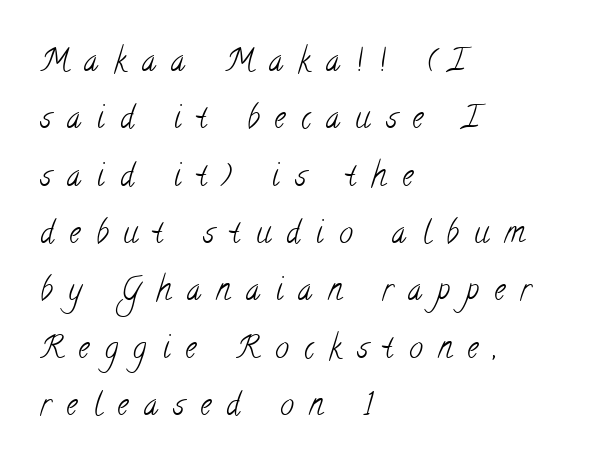
These lines are set flush left with a ragged right edge. Is this a fixed-width face? No — the glyphs have proportional, varying widths. Short note: letters widely spaced. Compared with a typical body face, this is equally light or lighter still.
